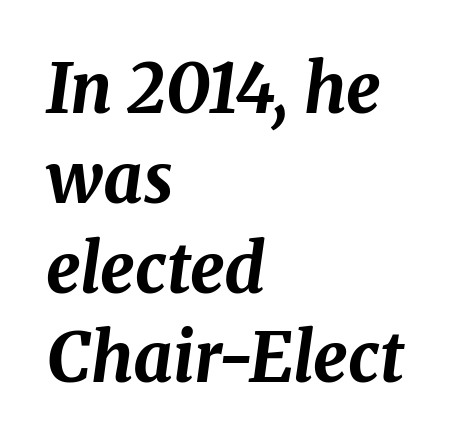
You'd pick this weight for a headline — it's a proper bold. These lines are rendered in a variable-pitch font. Descenders hang freely into open space. There is no visible air inserted between adjacent glyphs. The vertical gap from one line to the next is medium. There's an unmistakable incline to the writing here.
